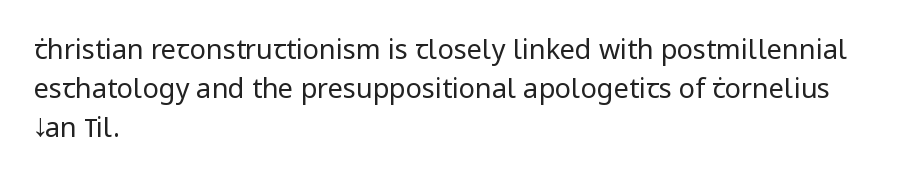
The image shows 27 px text type, upright; set left-aligned, normal line spacing (1.44x), normal letter spacing, not underlined.
